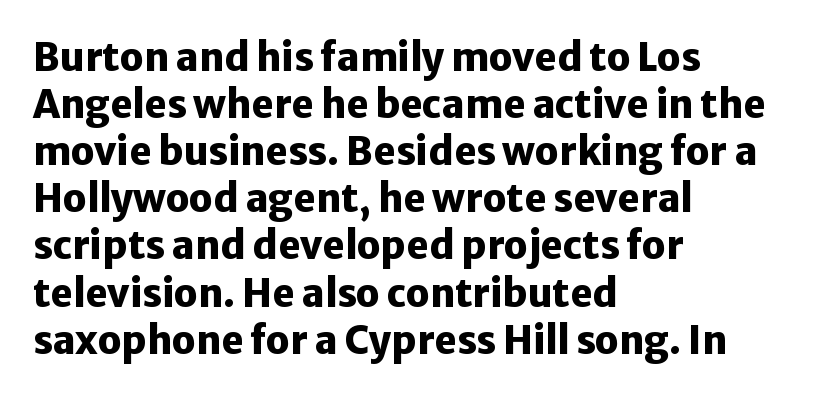
Observe the ordinary spacing: letters are neighbours, not strangers. Typeset ragged right — the left edge is the straight one. Note: no serifs on the glyphs. Nope, not italic — everything's standing straight. Each letter keeps its own natural width here, so spacing adapts to shape.
